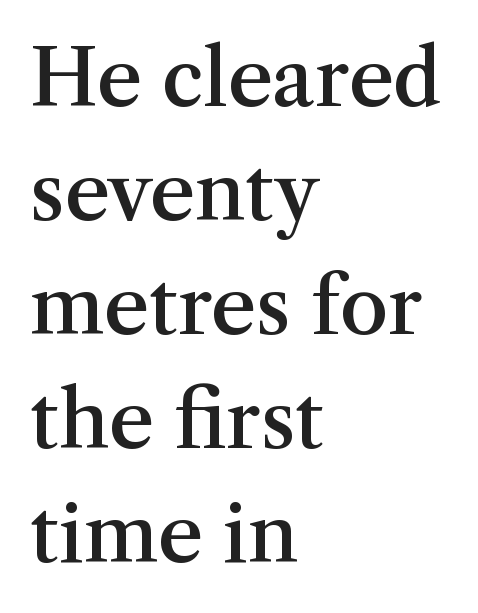
{"serif": "yes", "italic": "no", "bold": "semi", "weight": "semibold", "width": "normal", "stroke_contrast": "medium", "x_height": "medium", "monospaced": "no", "underline": "no", "align": "left", "line_spacing": "normal", "line_spacing_ratio": 1.46, "letter_spacing": "normal", "letter_spacing_em": 0.0, "glyph_px": 78}
